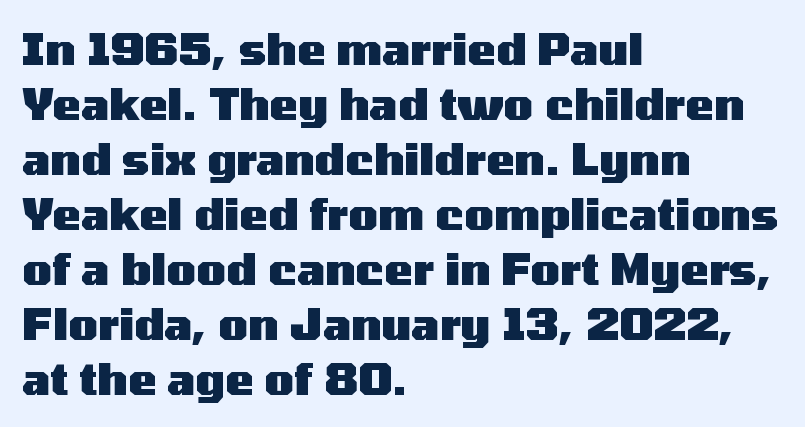
Q: Is the text bold? A: Yes.
Q: Is the text italic (slanted)? A: No, it is upright.
Q: Is the typeface a serif or a sans-serif typeface? A: Sans-serif.
Q: Is the text underlined? A: No.
Q: How is the paragraph aligned? A: Left-aligned.
Q: Is the spacing between letters normal or unusually wide? A: Normal.
Q: Is the spacing between lines tight, normal or loose? A: Normal.
Q: Width (condensed, normal, or wide)? A: Wide.
Q: Stroke contrast? A: Medium.
Q: x-height? A: Medium.
Q: Monospaced? A: No.
